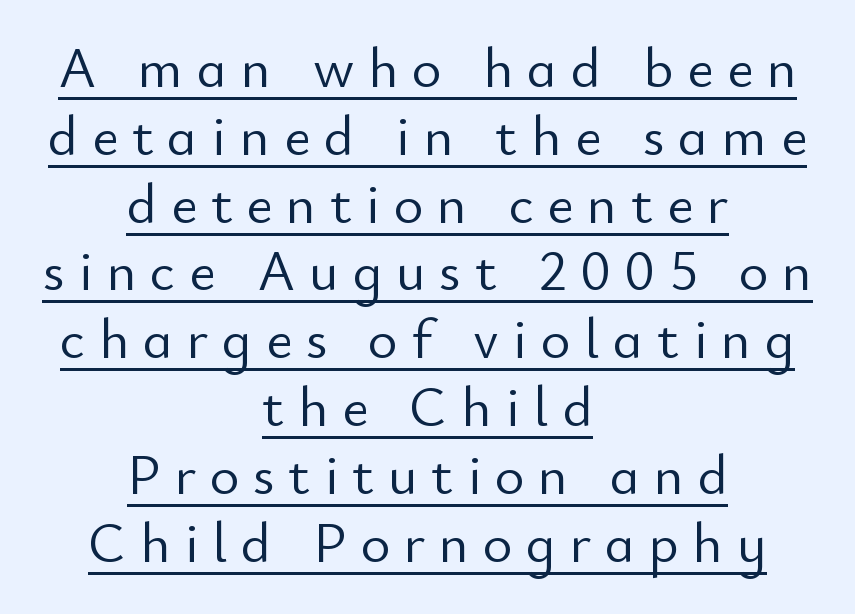
Q: Is the text bold? A: No.
Q: Is the text italic (slanted)? A: No, it is upright.
Q: Is the typeface a serif or a sans-serif typeface? A: Sans-serif.
Q: Is the text underlined? A: Yes.
Q: How is the paragraph aligned? A: Centered.
Q: Is the spacing between letters normal or unusually wide? A: Unusually wide.
Q: Width (condensed, normal, or wide)? A: Normal.
Q: Stroke contrast? A: Low.
Q: x-height? A: Small.
Q: Monospaced? A: No.
